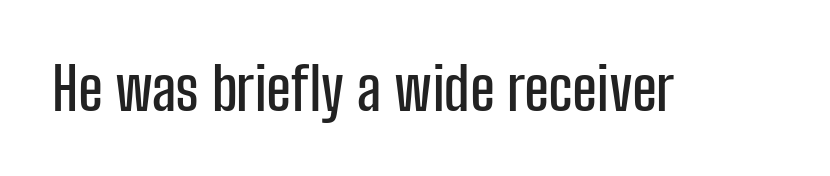
{"serif": "no", "italic": "no", "width": "condensed", "stroke_contrast": "low", "x_height": "medium", "monospaced": "no", "underline": "no", "letter_spacing": "normal", "letter_spacing_em": 0.0, "glyph_px": 59}
